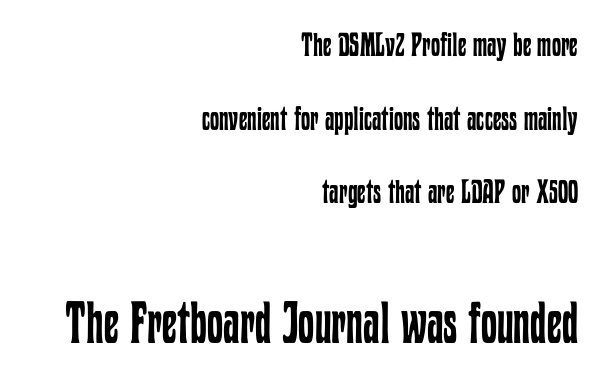
Q: Is the text bold? A: No.
Q: Is the text italic (slanted)? A: No, it is upright.
Q: Is the text underlined? A: No.
Q: How is the paragraph aligned? A: Right-aligned.
Q: Is the spacing between letters normal or unusually wide? A: Normal.
Q: Is the spacing between lines tight, normal or loose? A: Loose.
Q: Which block of text is set in a larger size, the first (top) or the second (bottom)? A: The second (bottom) one.
Q: Width (condensed, normal, or wide)? A: Condensed.
Q: Stroke contrast? A: Low.
Q: x-height? A: Medium.
Q: Monospaced? A: No.
